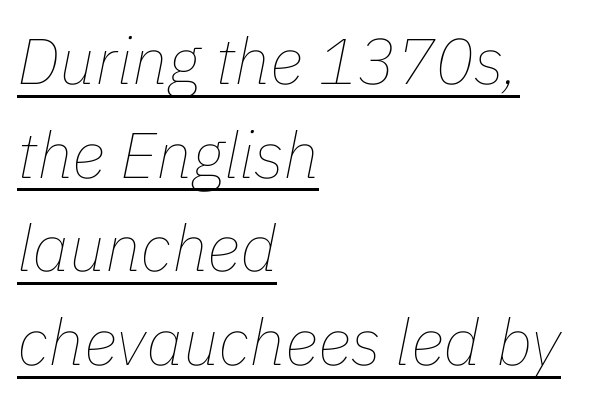
Character widths vary here, with narrow letters taking less room than wide ones. The passage shown is underscored from start to finish. The lines are quadded left. This reads as an unemphasized weight, regular at the heaviest. Spacing between characters is what you'd get straight out of the box.
